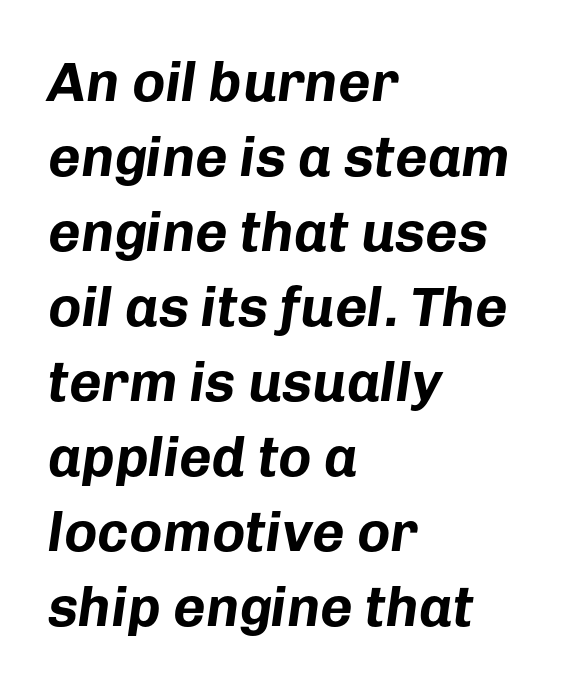
{"italic": "yes", "lean": "right", "slant_degrees": 8, "bold": "yes", "weight": "bold", "width": "normal", "stroke_contrast": "low", "x_height": "medium", "monospaced": "no", "underline": "no", "align": "left", "line_spacing": "normal", "line_spacing_ratio": 1.34, "letter_spacing": "normal", "letter_spacing_em": 0.0, "glyph_px": 56}
